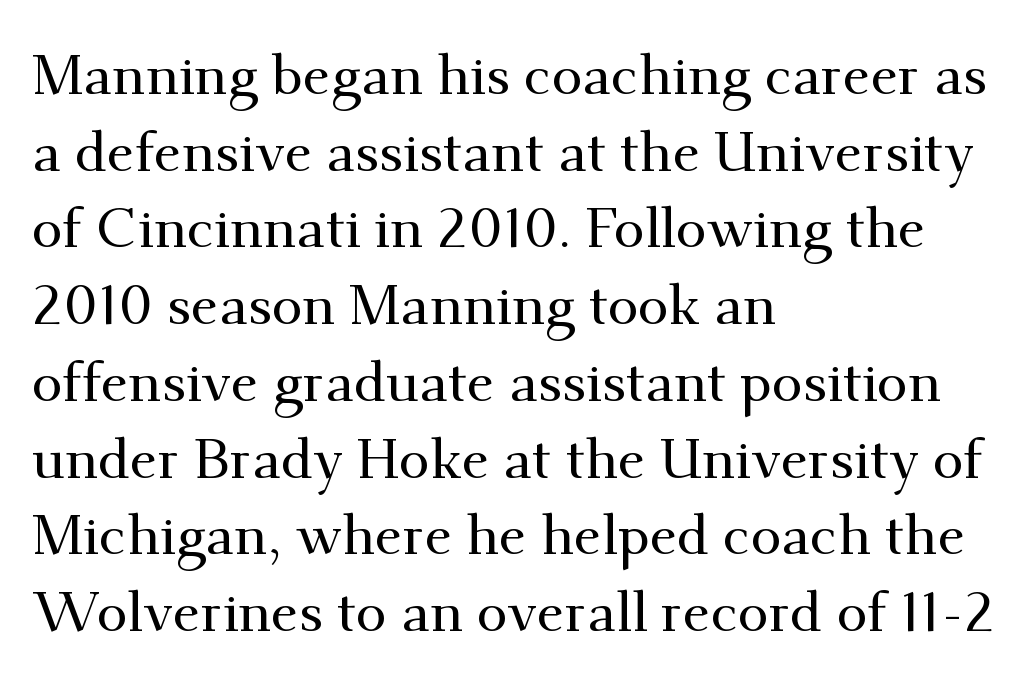
Q: Is the text italic (slanted)? A: No, it is upright.
Q: Is the typeface a serif or a sans-serif typeface? A: Serif.
Q: Is the text underlined? A: No.
Q: How is the paragraph aligned? A: Left-aligned.
Q: Is the spacing between letters normal or unusually wide? A: Normal.
Q: Is the spacing between lines tight, normal or loose? A: Normal.
Q: Width (condensed, normal, or wide)? A: Normal.
Q: Stroke contrast? A: Medium.
Q: x-height? A: Small.
Q: Monospaced? A: No.
